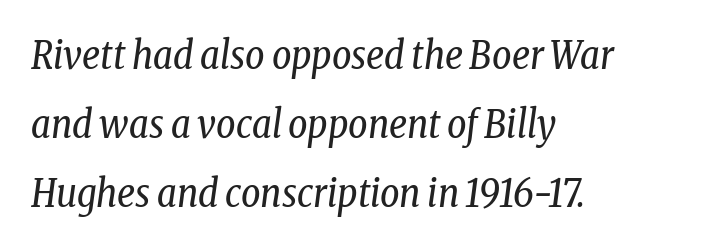
Q: Is the text bold? A: No.
Q: Is the text italic (slanted)? A: Yes, it leans right by about 8 degrees.
Q: Is the typeface a serif or a sans-serif typeface? A: Serif.
Q: Is the text underlined? A: No.
Q: How is the paragraph aligned? A: Left-aligned.
Q: Is the spacing between letters normal or unusually wide? A: Normal.
Q: Width (condensed, normal, or wide)? A: Condensed.
Q: Stroke contrast? A: Low.
Q: x-height? A: Medium.
Q: Monospaced? A: No.
